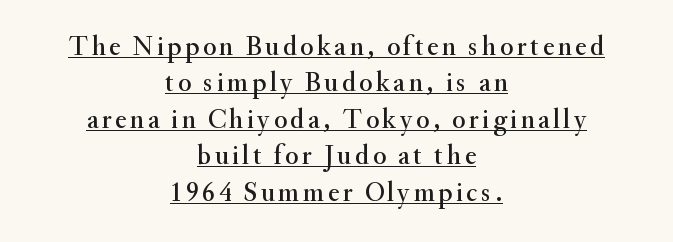
In designer terms, the underline attribute is active on this setting. A normal amount of white space separates one row of letters from the next. This is roman type, the default non-slanted kind. The lines in this sample share a center point and differ in where they start and stop.
